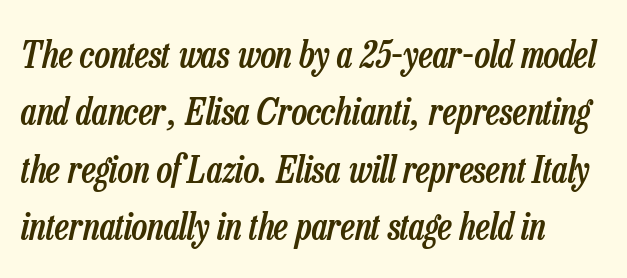
The rendering uses a moderate line-height, typical for paragraphs. Note the varied advance widths — an 'i' is clearly narrower than an 'm'. Students, this is semibold: more ink than regular, less than bold. Lines of text with bare space underneath.
